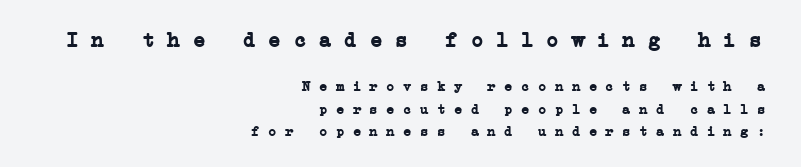
The image shows 21 px bold type; set right-aligned, normal line spacing (1.6x), normal letter spacing, not underlined; the first (top) block is 1.5x larger.
